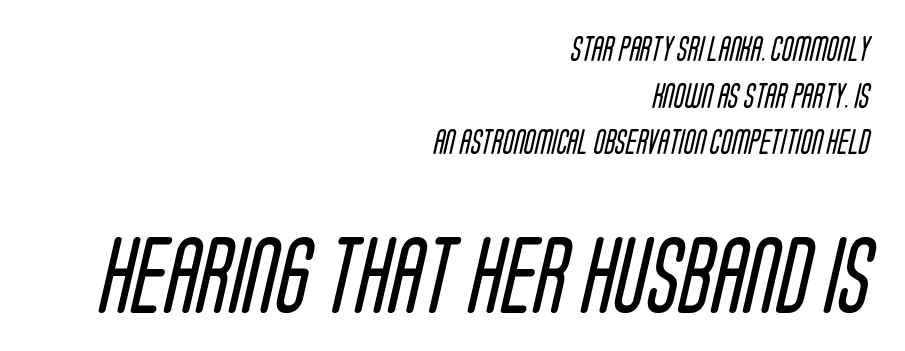
Q: Is the text bold? A: No.
Q: Is the typeface a serif or a sans-serif typeface? A: Sans-serif.
Q: Is the text underlined? A: No.
Q: How is the paragraph aligned? A: Right-aligned.
Q: Is the spacing between letters normal or unusually wide? A: Normal.
Q: Which block of text is set in a larger size, the first (top) or the second (bottom)? A: The second (bottom) one.
Q: Width (condensed, normal, or wide)? A: Condensed.
Q: Stroke contrast? A: Low.
Q: x-height? A: Large.
Q: Monospaced? A: No.
